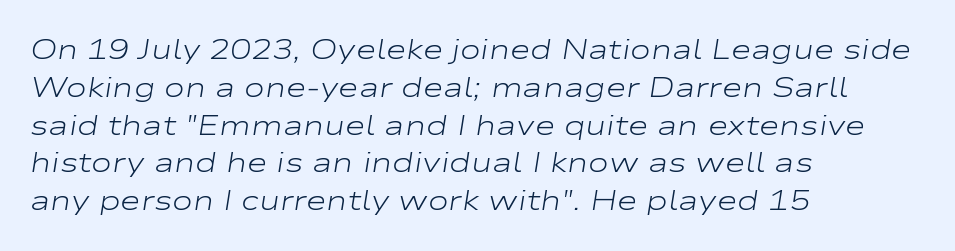
Default kerning and tracking; the words read as compact shapes. Compared with ordinary roman type, these characters are visibly tilted. A student would call this left alignment; a typographer would say flush left, rag right. The leading is moderate, giving the passage an even texture.
